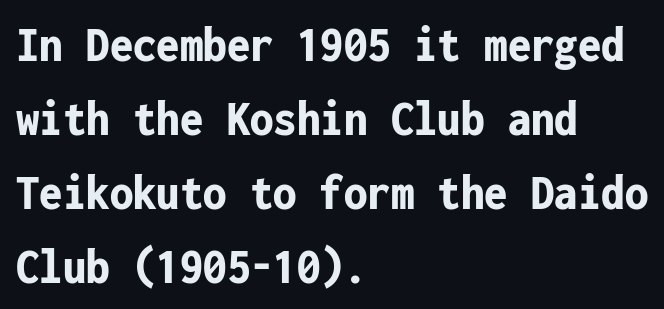
Regular leading. Is this a sans? Yes — the strokes have no serifs. Alignment: flush left. The baseline area is clear. The letters march in equal steps, a hallmark of fixed-pitch type. Stroke thickness is high; the sample reads as a true bold.
